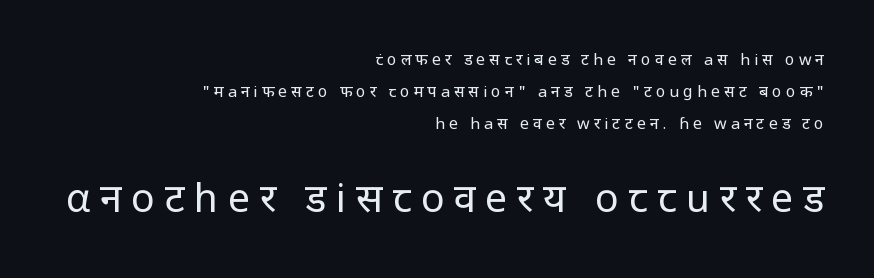
Q: Is the text bold? A: No.
Q: Is the text italic (slanted)? A: No, it is upright.
Q: Is the typeface a serif or a sans-serif typeface? A: Sans-serif.
Q: Is the text underlined? A: No.
Q: How is the paragraph aligned? A: Right-aligned.
Q: Is the spacing between letters normal or unusually wide? A: Unusually wide.
Q: Is the spacing between lines tight, normal or loose? A: Loose.
Q: Which block of text is set in a larger size, the first (top) or the second (bottom)? A: The second (bottom) one.
Q: Width (condensed, normal, or wide)? A: Normal.
Q: Stroke contrast? A: Low.
Q: x-height? A: Medium.
Q: Monospaced? A: No.
